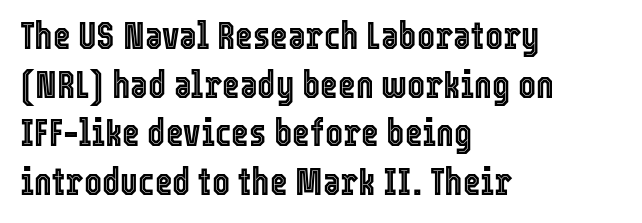
{"italic": "no", "width": "condensed", "x_height": "medium", "monospaced": "no", "underline": "no", "align": "left", "line_spacing": "normal", "line_spacing_ratio": 1.28, "letter_spacing": "normal", "letter_spacing_em": 0.0, "glyph_px": 38}
